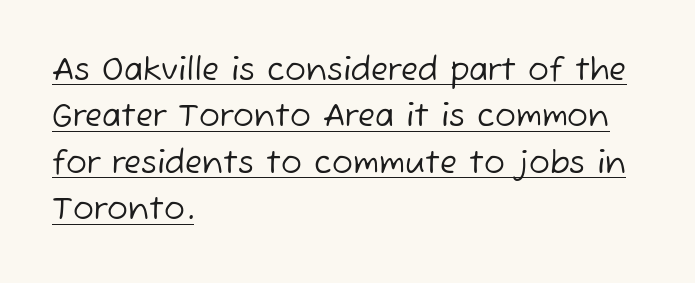
Q: Is the text bold? A: No.
Q: Is the typeface a serif or a sans-serif typeface? A: Sans-serif.
Q: Is the text underlined? A: Yes.
Q: How is the paragraph aligned? A: Left-aligned.
Q: Is the spacing between letters normal or unusually wide? A: Normal.
Q: Is the spacing between lines tight, normal or loose? A: Normal.
Q: Width (condensed, normal, or wide)? A: Normal.
Q: Stroke contrast? A: Low.
Q: x-height? A: Medium.
Q: Monospaced? A: No.
